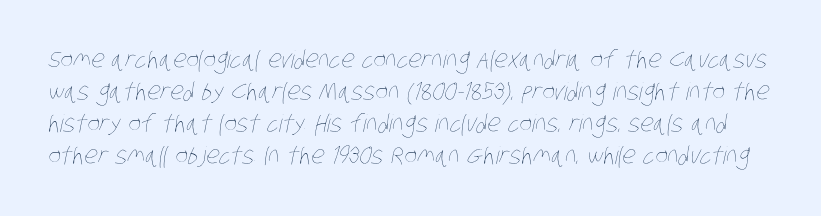
{"bold": "no", "underline": "no", "line_spacing": "normal", "line_spacing_ratio": 1.34, "letter_spacing": "normal", "letter_spacing_em": 0.0, "glyph_px": 24}
